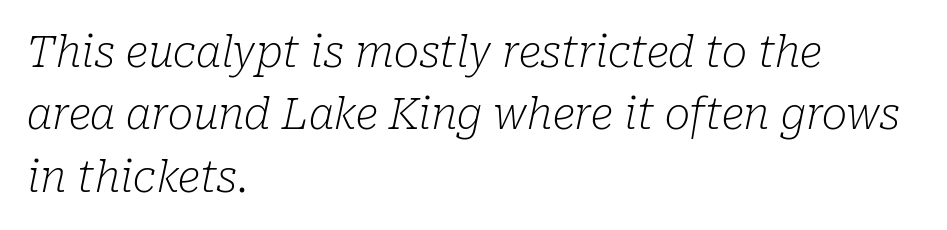
Clear beneath every line of the passage. No letter is thick-stroked: the sample isn't bold. This rendering leaves character spacing at its baseline value. The text was rendered using a seriffed face with decorative stroke endings.
